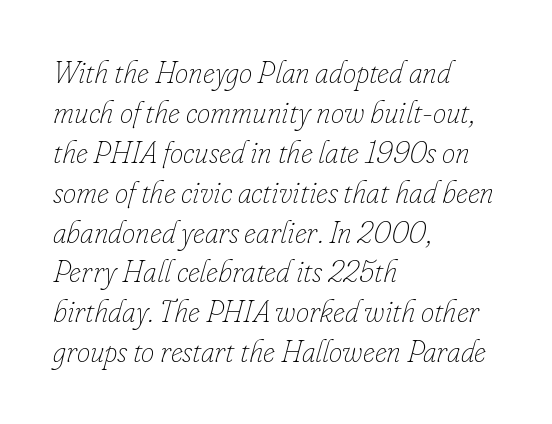
{"italic": "yes", "lean": "right", "slant_degrees": 16, "bold": "no", "weight": "thin", "width": "normal", "stroke_contrast": "low", "x_height": "small", "monospaced": "no", "underline": "no", "align": "left", "line_spacing": "normal", "line_spacing_ratio": 1.33, "letter_spacing": "normal", "letter_spacing_em": 0.0, "glyph_px": 30}
